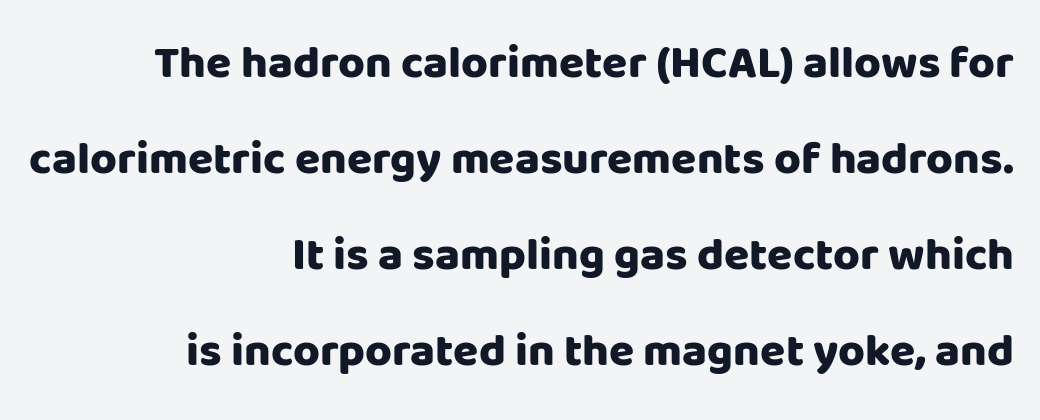
{"serif": "no", "italic": "no", "bold": "yes", "weight": "heavy", "width": "normal", "stroke_contrast": "low", "x_height": "large", "monospaced": "no", "underline": "no", "align": "right", "line_spacing": "loose", "line_spacing_ratio": 2.09, "letter_spacing": "normal", "letter_spacing_em": 0.0, "glyph_px": 46}
